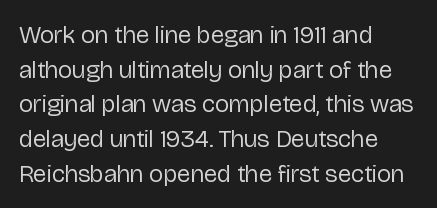
Q: Is the text bold? A: No.
Q: Is the text italic (slanted)? A: No, it is upright.
Q: Is the text underlined? A: No.
Q: How is the paragraph aligned? A: Left-aligned.
Q: Is the spacing between letters normal or unusually wide? A: Normal.
Q: Is the spacing between lines tight, normal or loose? A: Normal.
